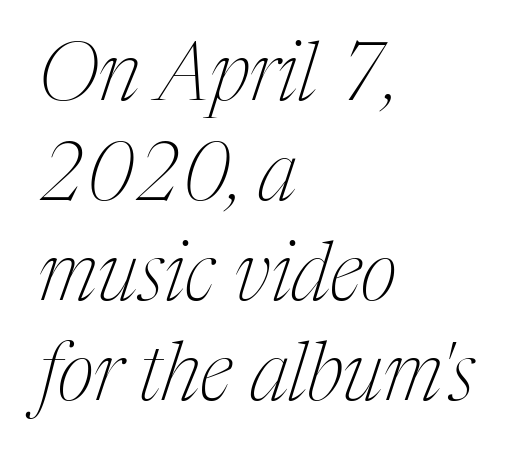
Q: Is the text bold? A: No.
Q: Is the text italic (slanted)? A: Yes, it leans right by about 17 degrees.
Q: Is the typeface a serif or a sans-serif typeface? A: Serif.
Q: Is the text underlined? A: No.
Q: How is the paragraph aligned? A: Left-aligned.
Q: Is the spacing between letters normal or unusually wide? A: Normal.
Q: Is the spacing between lines tight, normal or loose? A: Normal.
Q: Width (condensed, normal, or wide)? A: Condensed.
Q: Stroke contrast? A: Medium.
Q: x-height? A: Medium.
Q: Monospaced? A: No.
